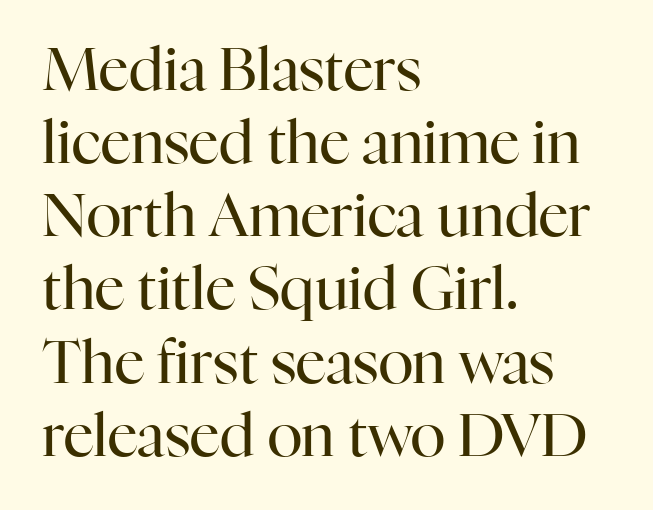
The image shows 59 px regular-weight serif type, upright; set left-aligned, line spacing 1.24x, normal letter spacing, not underlined; high stroke contrast and a medium x-height.
